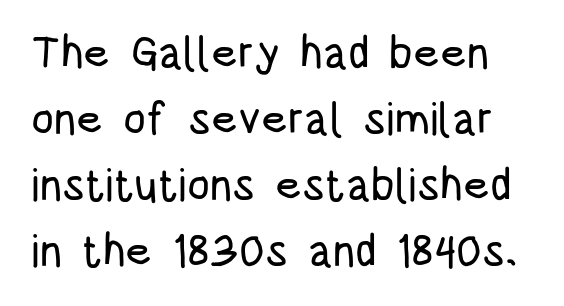
Q: Is the text italic (slanted)? A: No, it is upright.
Q: Is the typeface a serif or a sans-serif typeface? A: Sans-serif.
Q: Is the text underlined? A: No.
Q: Is the spacing between letters normal or unusually wide? A: Normal.
Q: Is the spacing between lines tight, normal or loose? A: Normal.
Q: Width (condensed, normal, or wide)? A: Condensed.
Q: Stroke contrast? A: Low.
Q: x-height? A: Large.
Q: Monospaced? A: No.
